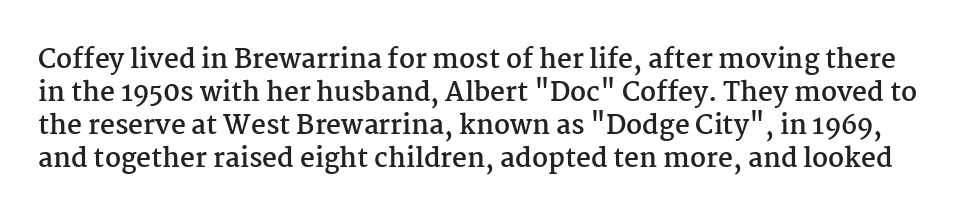
Q: Is the text bold? A: Yes.
Q: Is the text italic (slanted)? A: No, it is upright.
Q: Is the text underlined? A: No.
Q: Is the spacing between letters normal or unusually wide? A: Normal.
Q: Is the spacing between lines tight, normal or loose? A: Normal.
